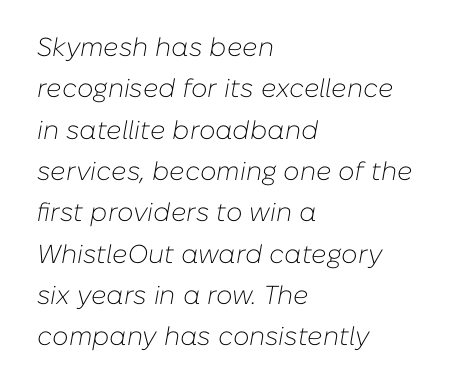
Horizontal bands of white between lines are of average thickness. Has an underline been added? It has not. The ragged edge is on the right, which tells us the setting is flush left. The rendering keeps characters at their native spacing. The axis of the letterforms is tilted away from vertical. Heft: none added — not bold.
